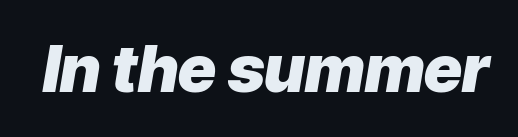
{"italic": "yes", "lean": "right", "slant_degrees": 9, "bold": "yes", "weight": "heavy", "width": "normal", "stroke_contrast": "low", "x_height": "medium", "monospaced": "no", "underline": "no", "letter_spacing": "normal", "letter_spacing_em": 0.0, "glyph_px": 65}
